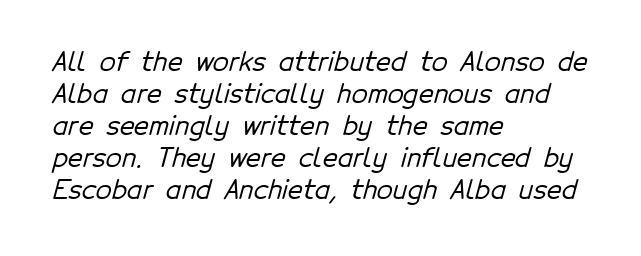
Q: Is the text underlined? A: No.
Q: How is the paragraph aligned? A: Left-aligned.
Q: Is the spacing between letters normal or unusually wide? A: Normal.
